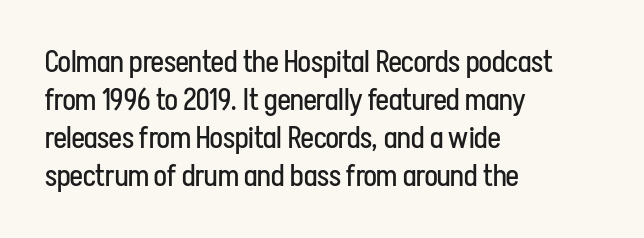
{"serif": "no", "italic": "no", "bold": "no", "weight": "regular", "width": "condensed", "stroke_contrast": "low", "x_height": "medium", "monospaced": "no", "underline": "no", "align": "left", "line_spacing": "normal", "line_spacing_ratio": 1.27, "letter_spacing": "normal", "letter_spacing_em": 0.0, "glyph_px": 30}
